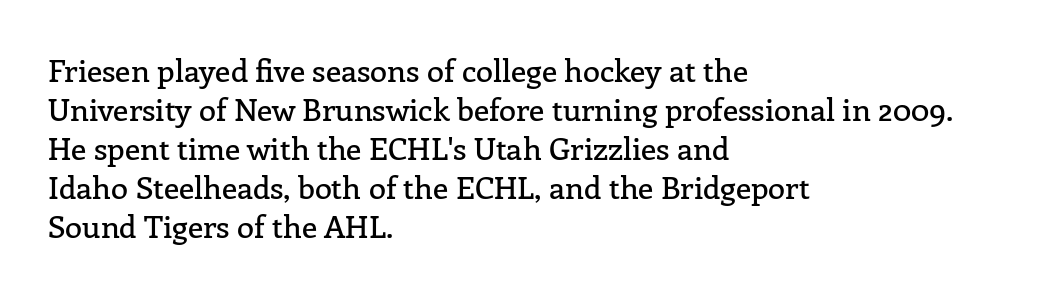
Q: Is the text italic (slanted)? A: No, it is upright.
Q: Is the typeface a serif or a sans-serif typeface? A: Serif.
Q: Is the text underlined? A: No.
Q: How is the paragraph aligned? A: Left-aligned.
Q: Is the spacing between letters normal or unusually wide? A: Normal.
Q: Is the spacing between lines tight, normal or loose? A: Normal.
Q: Width (condensed, normal, or wide)? A: Normal.
Q: Stroke contrast? A: Low.
Q: x-height? A: Medium.
Q: Monospaced? A: No.
